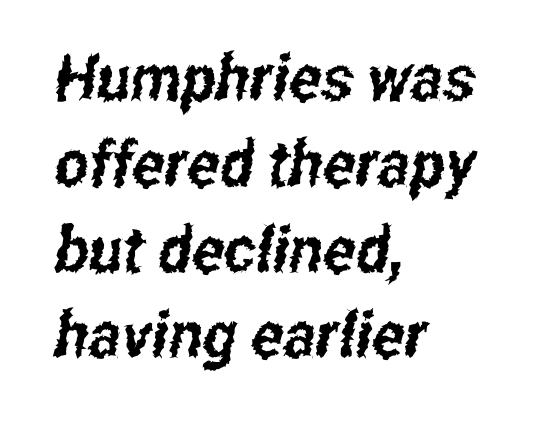
Q: Is the typeface a serif or a sans-serif typeface? A: Sans-serif.
Q: Is the text underlined? A: No.
Q: How is the paragraph aligned? A: Left-aligned.
Q: Is the spacing between letters normal or unusually wide? A: Normal.
Q: Is the spacing between lines tight, normal or loose? A: Normal.
Q: Width (condensed, normal, or wide)? A: Condensed.
Q: Stroke contrast? A: Low.
Q: x-height? A: Medium.
Q: Monospaced? A: No.
